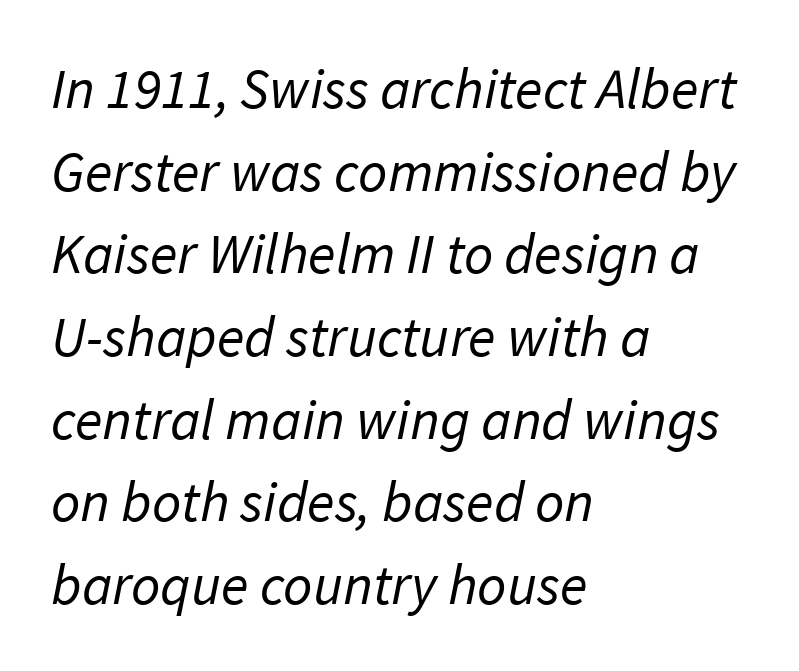
Character widths vary here, with narrow letters taking less room than wide ones. The letters look calm and open, with moderate or lighter stems. Classification — sans serif. Is there much room between lines? A standard amount, neither cramped nor airy. Type without underlining. Line starts are locked; line ends wander.
